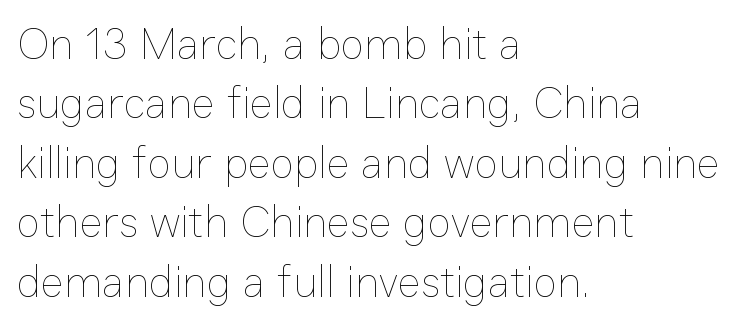
The image shows 44 px thin type, upright; set left-aligned, normal line spacing (1.35x), normal letter spacing, not underlined; low stroke contrast and a medium x-height.
